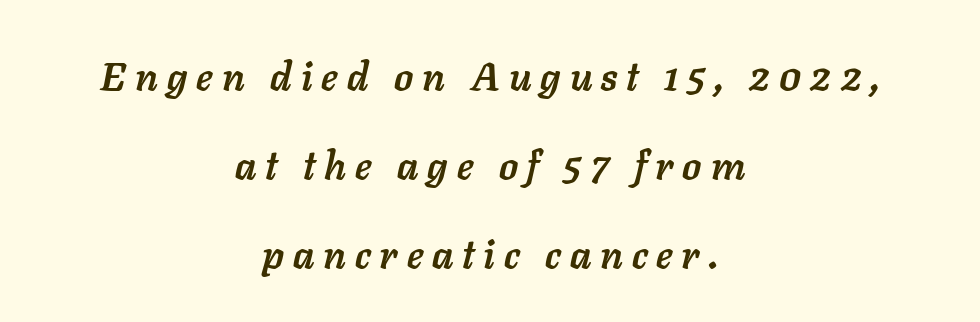
Q: Is the text bold? A: Yes.
Q: Is the text italic (slanted)? A: Yes, it leans right by about 11 degrees.
Q: Is the text underlined? A: No.
Q: How is the paragraph aligned? A: Centered.
Q: Is the spacing between letters normal or unusually wide? A: Unusually wide.
Q: Is the spacing between lines tight, normal or loose? A: Loose.
Q: Width (condensed, normal, or wide)? A: Normal.
Q: Stroke contrast? A: Low.
Q: x-height? A: Medium.
Q: Monospaced? A: No.
